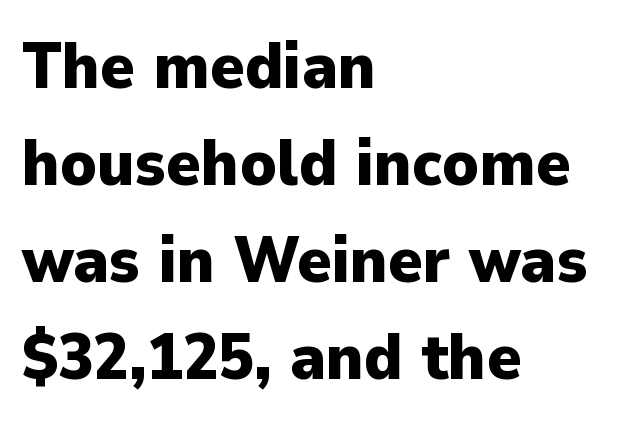
{"serif": "no", "italic": "no", "bold": "yes", "weight": "heavy", "width": "normal", "stroke_contrast": "low", "x_height": "medium", "monospaced": "no", "underline": "no", "align": "left", "line_spacing": "normal", "line_spacing_ratio": 1.49, "letter_spacing": "normal", "letter_spacing_em": 0.0, "glyph_px": 65}
